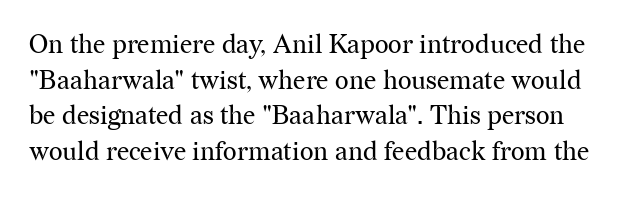
Stems and bowls with no extra thickness — not bold. These lines sit exactly where default settings would place them. Is the letter spacing exaggerated? No — it looks like the ordinary default. Rendered with straight, roman letterforms. The zone under the glyphs is completely vacant.
